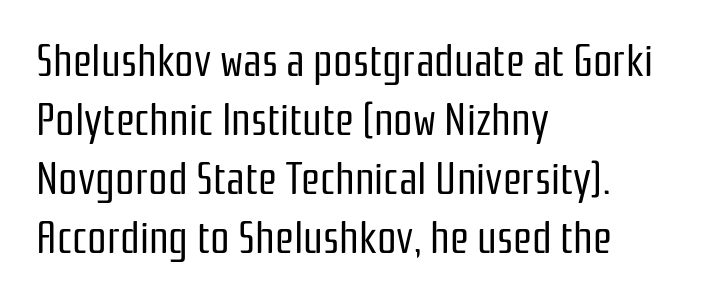
Q: Is the text bold? A: No.
Q: Is the text italic (slanted)? A: No, it is upright.
Q: Is the typeface a serif or a sans-serif typeface? A: Sans-serif.
Q: Is the text underlined? A: No.
Q: How is the paragraph aligned? A: Left-aligned.
Q: Is the spacing between letters normal or unusually wide? A: Normal.
Q: Is the spacing between lines tight, normal or loose? A: Normal.
Q: Width (condensed, normal, or wide)? A: Condensed.
Q: Stroke contrast? A: Low.
Q: x-height? A: Medium.
Q: Monospaced? A: No.
